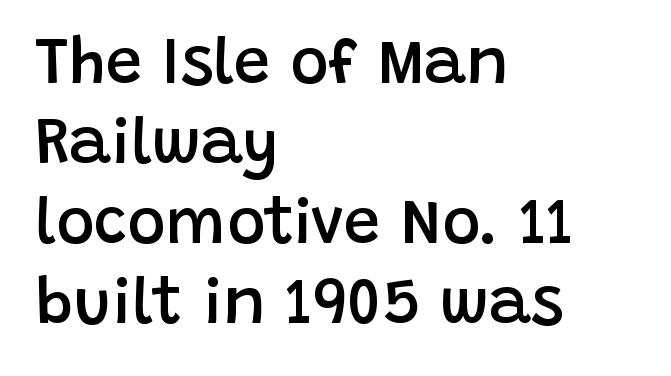
The face used here is rendered with its standard letterfit. The glyphs have the mass of a demibold cut, below bold. In terms of posture, this sample is upright. Unlike a traditional serif, this face leaves its strokes unadorned. A student would call this left alignment; a typographer would say flush left, rag right.
